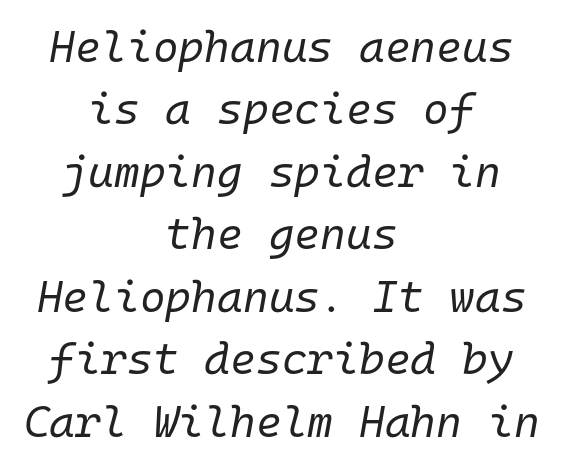
What stands out about the letter spacing? Nothing — it is the standard amount. Compared with ordinary roman type, these characters are visibly tilted. Ink coverage per letter is moderate at most. The foot of each line stays bare and open. The rendering uses a moderate line-height, typical for paragraphs.
